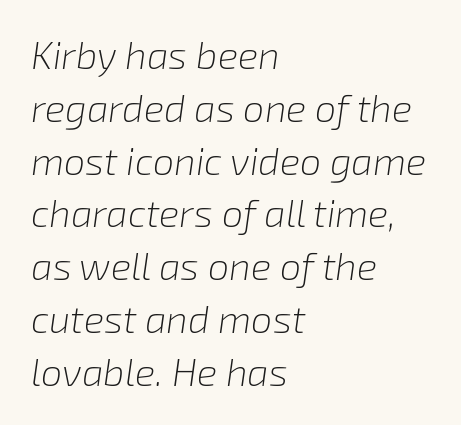
Q: Is the text bold? A: No.
Q: Is the text italic (slanted)? A: Yes, it leans right by about 8 degrees.
Q: Is the text underlined? A: No.
Q: How is the paragraph aligned? A: Left-aligned.
Q: Is the spacing between letters normal or unusually wide? A: Normal.
Q: Is the spacing between lines tight, normal or loose? A: Normal.
Q: Width (condensed, normal, or wide)? A: Normal.
Q: Stroke contrast? A: Low.
Q: x-height? A: Medium.
Q: Monospaced? A: No.
